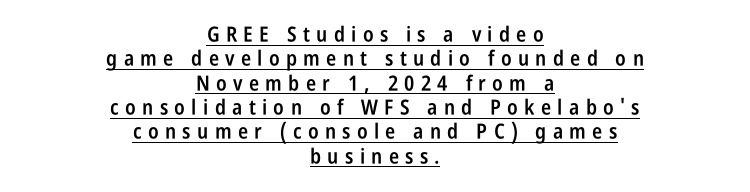
The image shows 21 px text type, upright; set centered, line spacing 1.16x, unusually wide letter spacing (+0.3 em), underlined.
